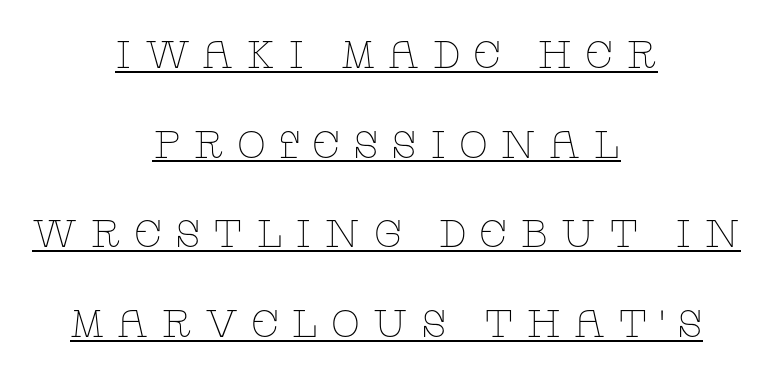
{"serif": "yes", "italic": "no", "bold": "no", "weight": "thin", "width": "wide", "stroke_contrast": "low", "x_height": "large", "monospaced": "no", "underline": "yes", "align": "center", "line_spacing": "loose", "line_spacing_ratio": 2.36, "letter_spacing": "wide", "letter_spacing_em": 0.33, "glyph_px": 38}
